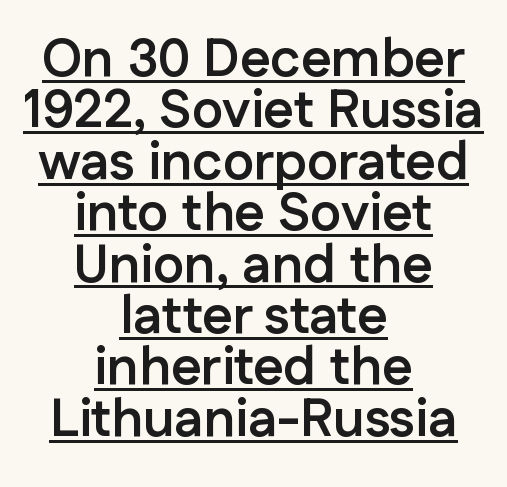
Q: Is the text bold? A: Yes.
Q: Is the text italic (slanted)? A: No, it is upright.
Q: Is the typeface a serif or a sans-serif typeface? A: Sans-serif.
Q: Is the text underlined? A: Yes.
Q: How is the paragraph aligned? A: Centered.
Q: Is the spacing between letters normal or unusually wide? A: Normal.
Q: Is the spacing between lines tight, normal or loose? A: Tight.
Q: Width (condensed, normal, or wide)? A: Normal.
Q: Stroke contrast? A: Low.
Q: x-height? A: Medium.
Q: Monospaced? A: No.
